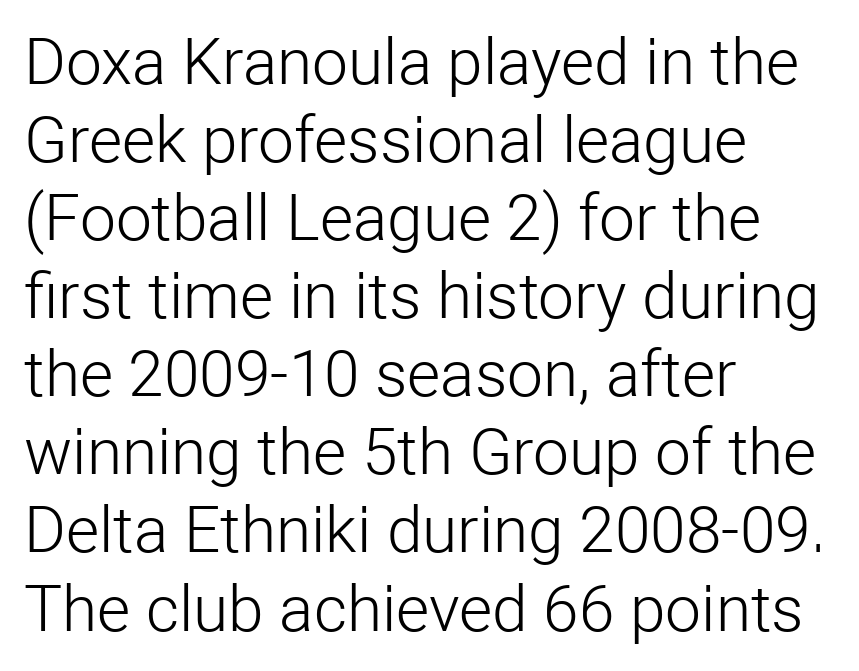
The image shows 64 px light sans-serif type, upright; set left-aligned, line spacing 1.22x, normal letter spacing, not underlined; low stroke contrast and a medium x-height.
